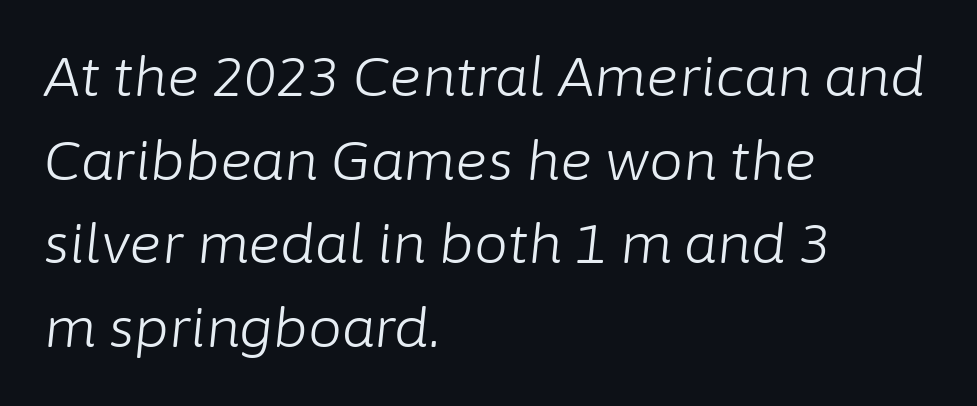
{"italic": "yes", "lean": "right", "slant_degrees": 6, "bold": "no", "weight": "light", "width": "normal", "stroke_contrast": "low", "x_height": "medium", "monospaced": "no", "underline": "no", "align": "left", "line_spacing": "normal", "line_spacing_ratio": 1.55, "letter_spacing": "normal", "letter_spacing_em": 0.0, "glyph_px": 54}
